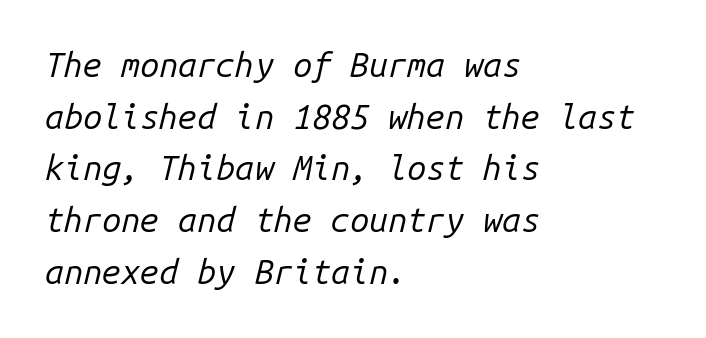
The image shows 34 px regular-weight type, italic (leaning right), monospaced; set left-aligned, normal line spacing (1.52x), normal letter spacing, not underlined; low stroke contrast and a medium x-height.
